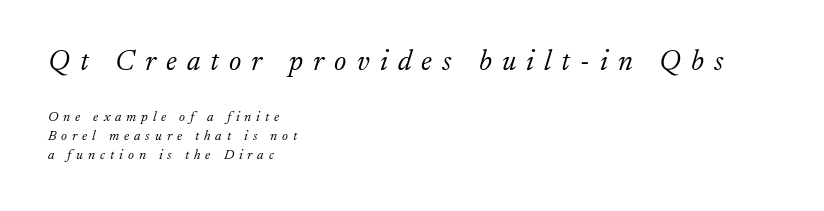
{"serif": "yes", "italic": "yes", "lean": "right", "slant_degrees": 17, "bold": "no", "weight": "light", "width": "normal", "stroke_contrast": "low", "x_height": "small", "monospaced": "no", "underline": "no", "align": "left", "line_spacing": "normal", "line_spacing_ratio": 1.34, "letter_spacing": "wide", "letter_spacing_em": 0.35, "larger_block": "first", "size_ratio": 2.07, "glyph_px": 29}
